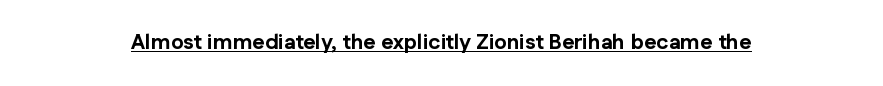
The font is running at its bold setting. This sample uses an upright cut, with every glyph sitting square on the baseline. Neither beginnings nor endings align; midpoints do. Compared with typical body copy, the letter spacing here is the same. Compared with undecorated copy, this sample adds a rule below the words.
